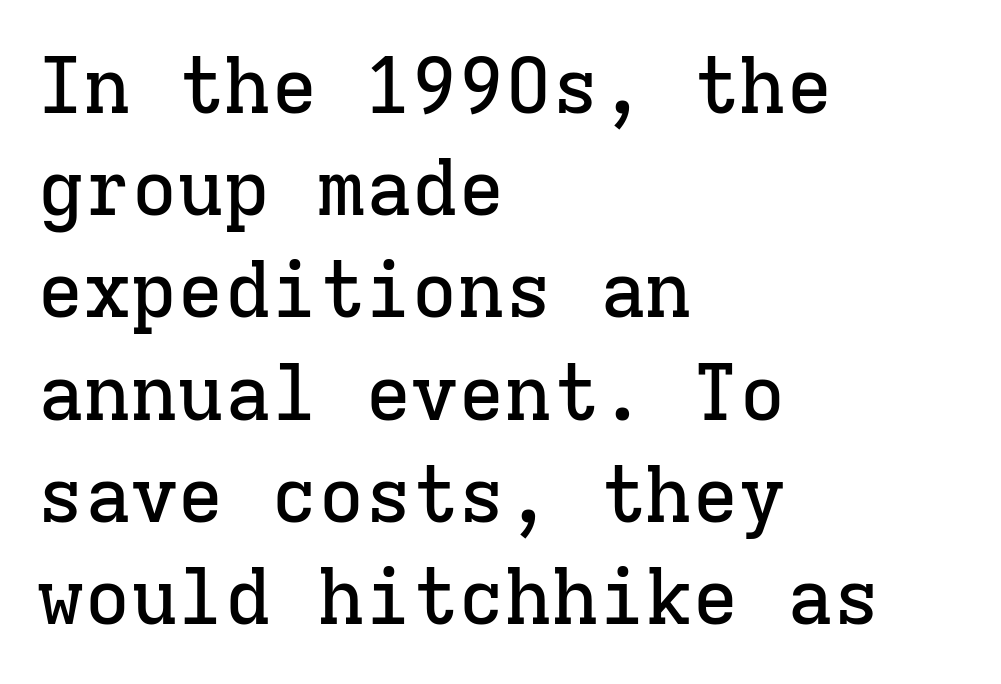
This sample has the even, mechanical cadence of fixed-width lettering. Italic? Not at all — the glyphs are vertical. I'd call this a serif setting — the letters wear small feet. Nobody drew a line under any word here. Does the copy run flush right? No — it runs flush left.
